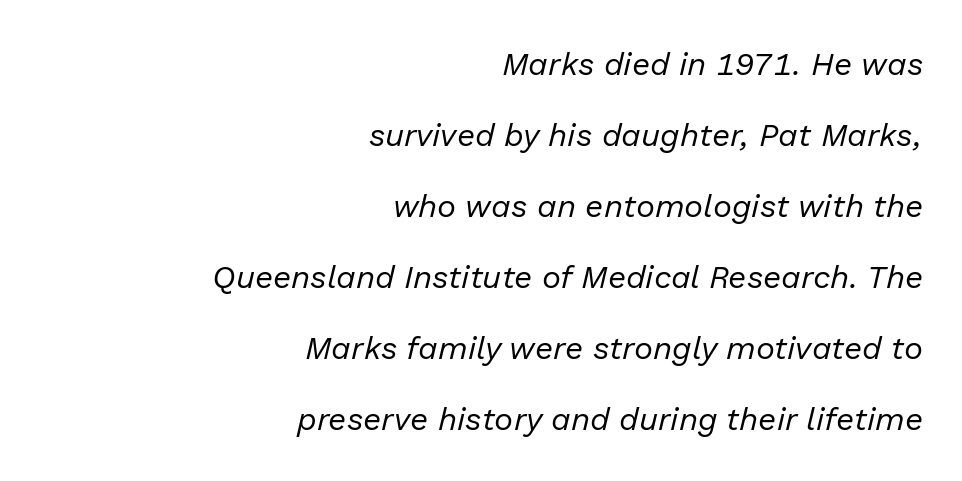
This sample uses plain, unmodified letter spacing. Letters rest on an invisible, unmarked baseline. It's the slanting kind of type. Which margin do the lines hug? The right one — the left edge is uneven.
